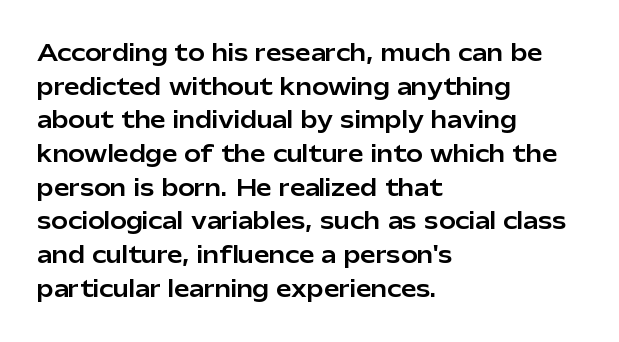
Q: Is the text italic (slanted)? A: No, it is upright.
Q: Is the text underlined? A: No.
Q: How is the paragraph aligned? A: Left-aligned.
Q: Is the spacing between letters normal or unusually wide? A: Normal.
Q: Is the spacing between lines tight, normal or loose? A: Normal.
